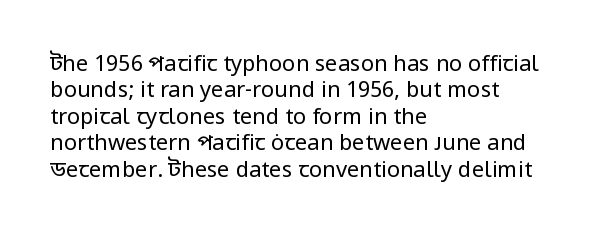
The image shows 22 px text type, upright; set left-aligned, line spacing 1.2x, normal letter spacing, not underlined.
